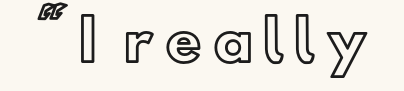
The glyphs are unaccompanied by any horizontal stroke below them. Tall strokes in this sample are plumb rather than angled. The letters advance in unequal steps, a hallmark of proportional type.
